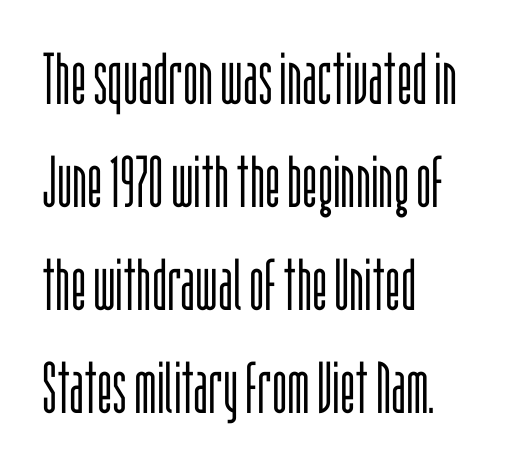
Q: Is the text bold? A: No.
Q: Is the text italic (slanted)? A: No, it is upright.
Q: Is the typeface a serif or a sans-serif typeface? A: Sans-serif.
Q: Is the text underlined? A: No.
Q: How is the paragraph aligned? A: Left-aligned.
Q: Is the spacing between letters normal or unusually wide? A: Normal.
Q: Is the spacing between lines tight, normal or loose? A: Normal.
Q: Width (condensed, normal, or wide)? A: Condensed.
Q: Stroke contrast? A: Low.
Q: x-height? A: Large.
Q: Monospaced? A: No.
